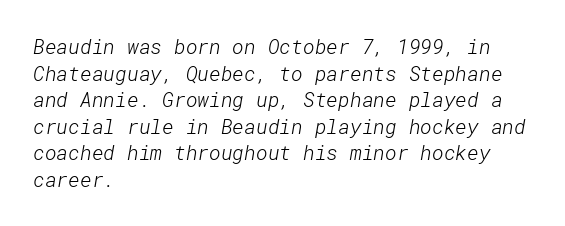
The image shows 20 px text type; set left-aligned, normal line spacing (1.33x), normal letter spacing, not underlined.
